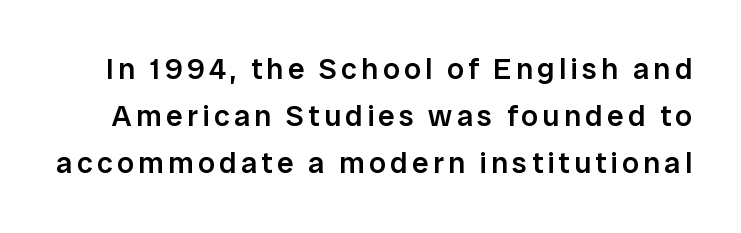
Evenly set lines give the paragraph a standard silhouette. Spacing verdict: proportional, widths tailored to each character. This is roman type, the default non-slanted kind. Every letter is mildly thick-stroked: semibold rather than bold. Nope, no serifs anywhere on these letters. A bare baseline throughout the passage.
